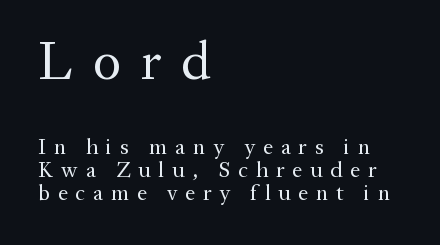
{"serif": "yes", "italic": "no", "bold": "no", "weight": "regular", "width": "normal", "stroke_contrast": "medium", "x_height": "medium", "monospaced": "no", "underline": "no", "align": "left", "line_spacing": "tight", "line_spacing_ratio": 1.04, "letter_spacing": "wide", "letter_spacing_em": 0.36, "larger_block": "first", "size_ratio": 2.45, "glyph_px": 54}
